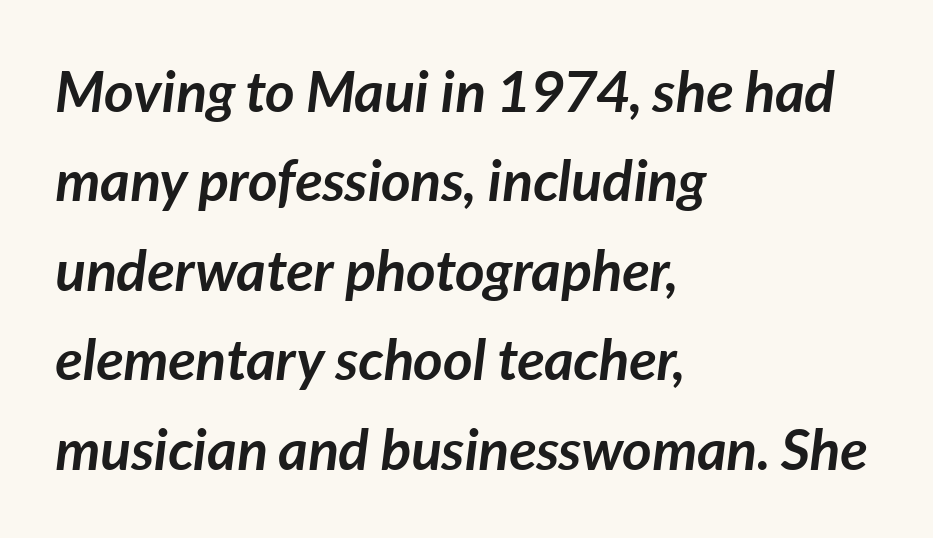
If you measured baseline to baseline, you'd find a middling distance. The horizontal fit of the characters is conventional and even. The area under the type is left untouched. Proportional: the letters do not fall into vertical columns. Plenty of ink on the page — the face is bold.
